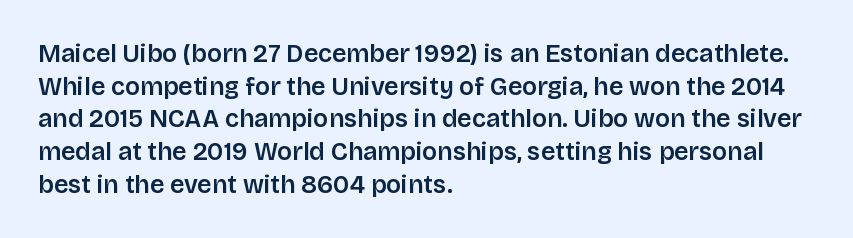
The tracking reads as untouched default to a designer's eye. Has an underline been added? It has not. Where is the straight margin? On the left. A typesetter would call this leading conventional body-copy spacing.
